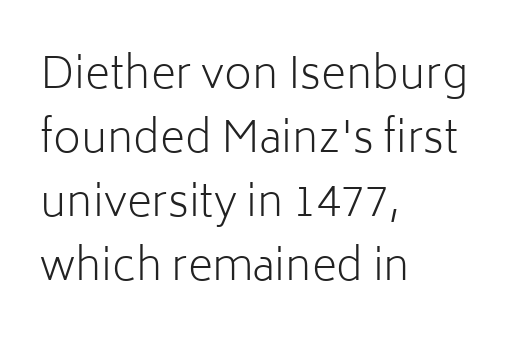
The image shows 43 px light sans-serif type, upright; set left-aligned, normal line spacing (1.49x), normal letter spacing, not underlined; low stroke contrast and a medium x-height.
